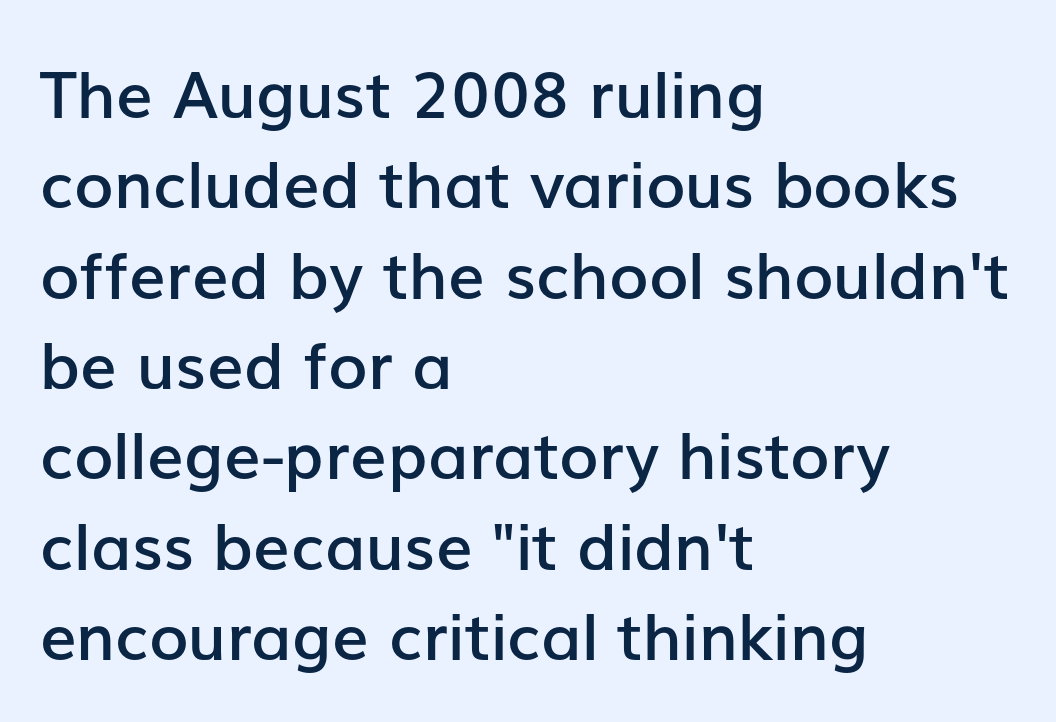
The image shows 65 px semibold sans-serif type, upright; set left-aligned, normal line spacing (1.39x), normal letter spacing, not underlined; low stroke contrast and a medium x-height.
